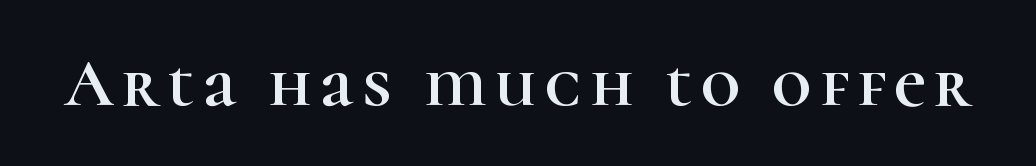
Q: Is the text italic (slanted)? A: No, it is upright.
Q: Is the typeface a serif or a sans-serif typeface? A: Serif.
Q: Is the text underlined? A: No.
Q: Width (condensed, normal, or wide)? A: Normal.
Q: Stroke contrast? A: High.
Q: x-height? A: Medium.
Q: Monospaced? A: No.
